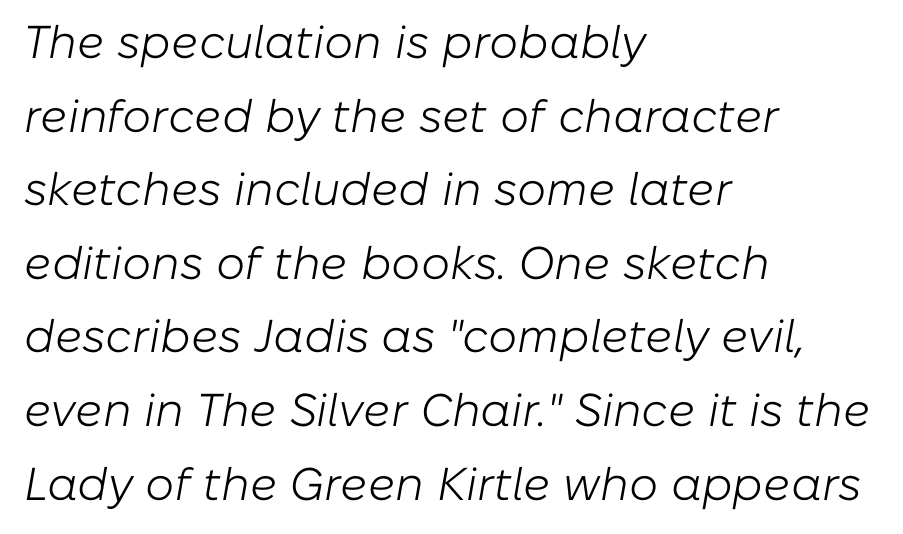
All the whitespace from short lines collects on the right. The space between consecutive lines is moderate. The rendering uses natural spacing where letterforms have individual widths. If you drew a line through each stem, it would be angled. Nobody touched the tracking dial on this one. Caption: face not bold, strokes unweighted.
